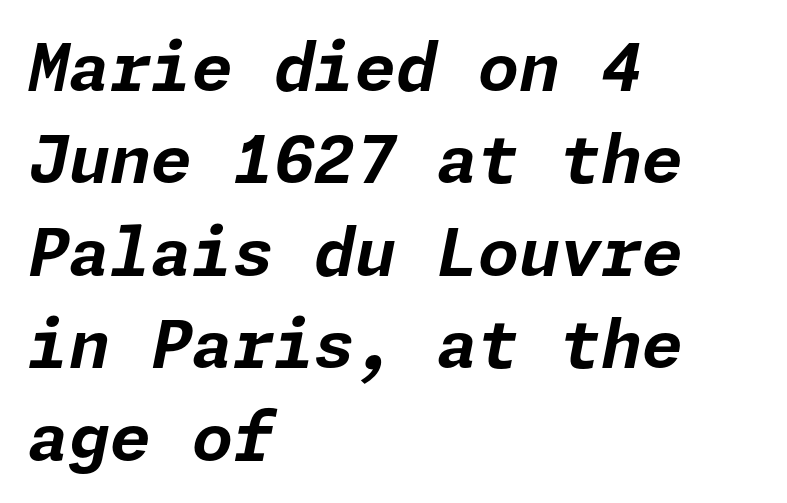
{"italic": "yes", "lean": "right", "slant_degrees": 11, "bold": "yes", "weight": "bold", "width": "normal", "stroke_contrast": "low", "x_height": "medium", "underline": "no", "align": "left", "line_spacing": "normal", "line_spacing_ratio": 1.4, "letter_spacing": "normal", "letter_spacing_em": 0.0, "glyph_px": 66}
